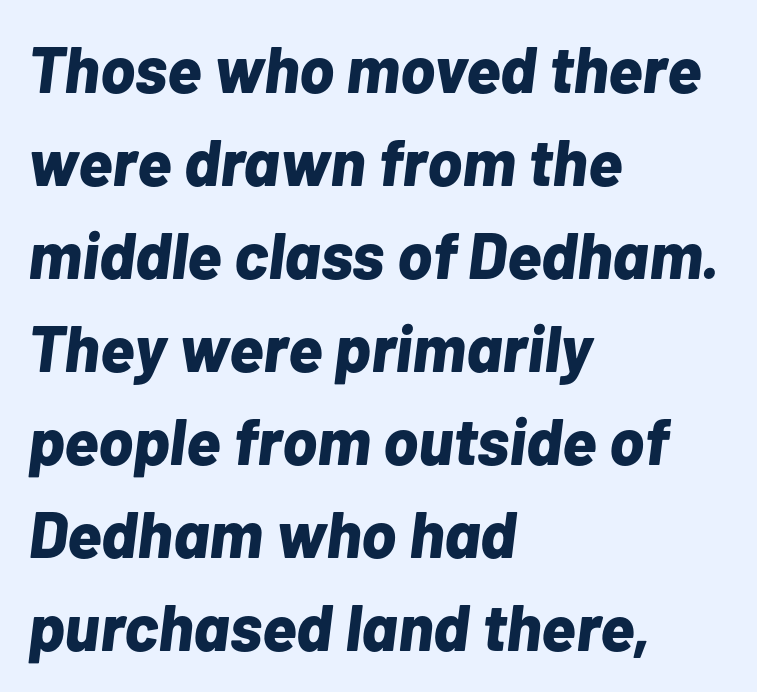
The image shows 65 px bold type, italic (leaning right); set left-aligned, normal line spacing (1.43x), normal letter spacing, not underlined; low stroke contrast and a medium x-height.
